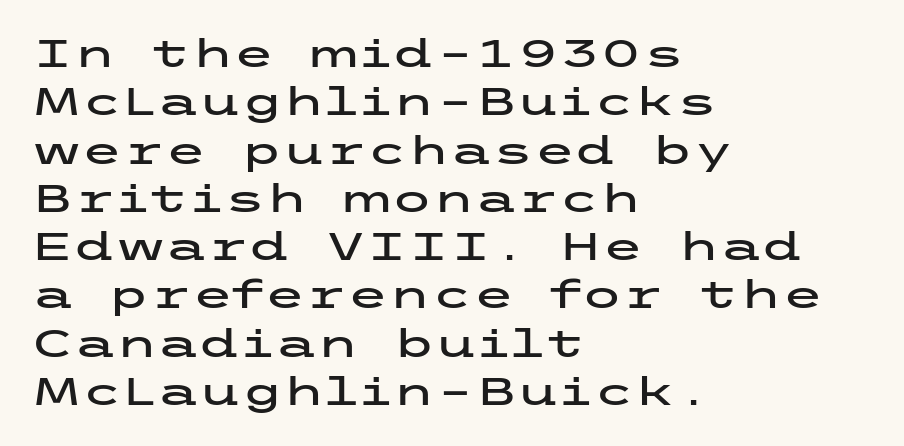
The image shows 38 px wide sans-serif type, upright; set left-aligned, normal line spacing (1.27x), normal letter spacing, not underlined; low stroke contrast and a medium x-height.
